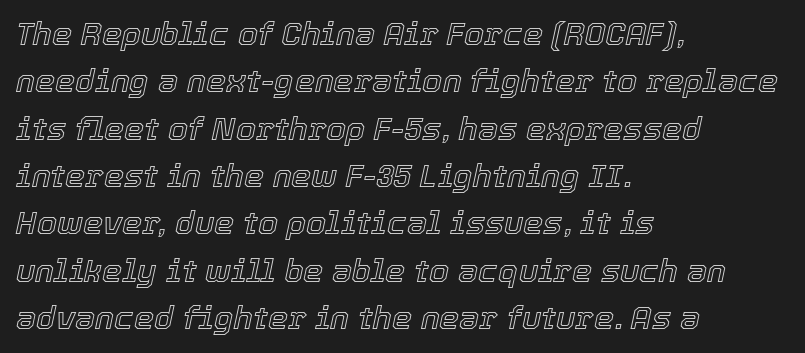
Q: Is the text italic (slanted)? A: Yes, it leans right by about 12 degrees.
Q: Is the text underlined? A: No.
Q: How is the paragraph aligned? A: Left-aligned.
Q: Is the spacing between letters normal or unusually wide? A: Normal.
Q: Is the spacing between lines tight, normal or loose? A: Normal.
Q: Width (condensed, normal, or wide)? A: Normal.
Q: x-height? A: Medium.
Q: Monospaced? A: No.
